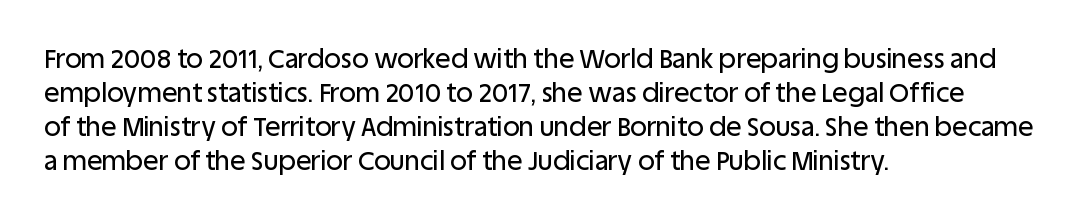
The image shows 26 px text type, upright; set left-aligned, normal line spacing (1.31x), normal letter spacing, not underlined.
